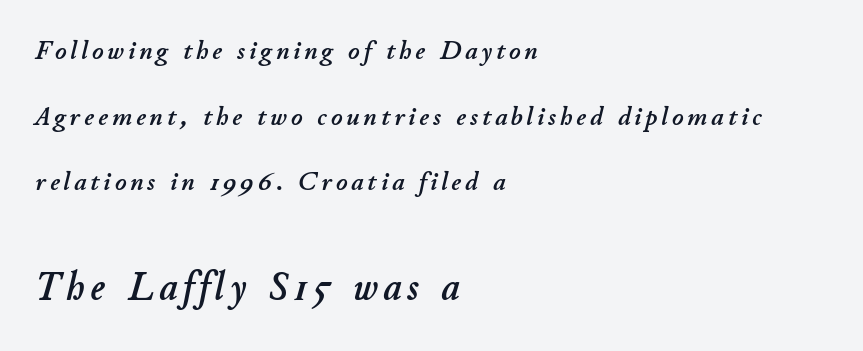
Q: Is the text italic (slanted)? A: Yes, it leans right by about 11 degrees.
Q: Is the text underlined? A: No.
Q: How is the paragraph aligned? A: Left-aligned.
Q: Is the spacing between lines tight, normal or loose? A: Loose.
Q: Which block of text is set in a larger size, the first (top) or the second (bottom)? A: The second (bottom) one.
Q: Width (condensed, normal, or wide)? A: Normal.
Q: Stroke contrast? A: Low.
Q: x-height? A: Small.
Q: Monospaced? A: No.
